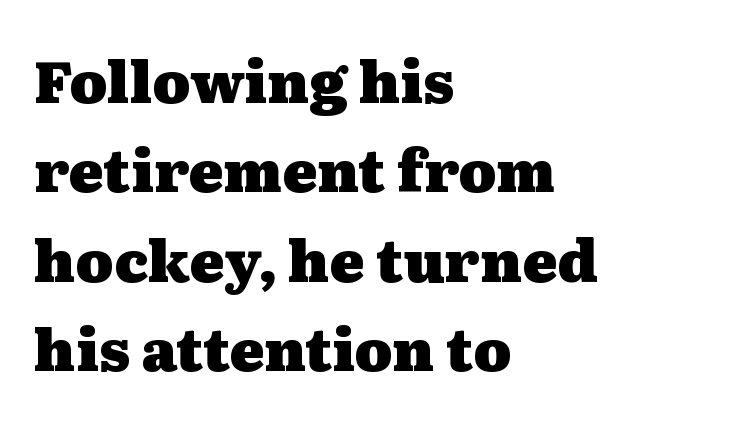
{"serif": "yes", "italic": "no", "bold": "yes", "weight": "heavy", "width": "wide", "stroke_contrast": "medium", "x_height": "medium", "monospaced": "no", "underline": "no", "align": "left", "line_spacing": "normal", "line_spacing_ratio": 1.54, "letter_spacing": "normal", "letter_spacing_em": 0.0, "glyph_px": 58}
